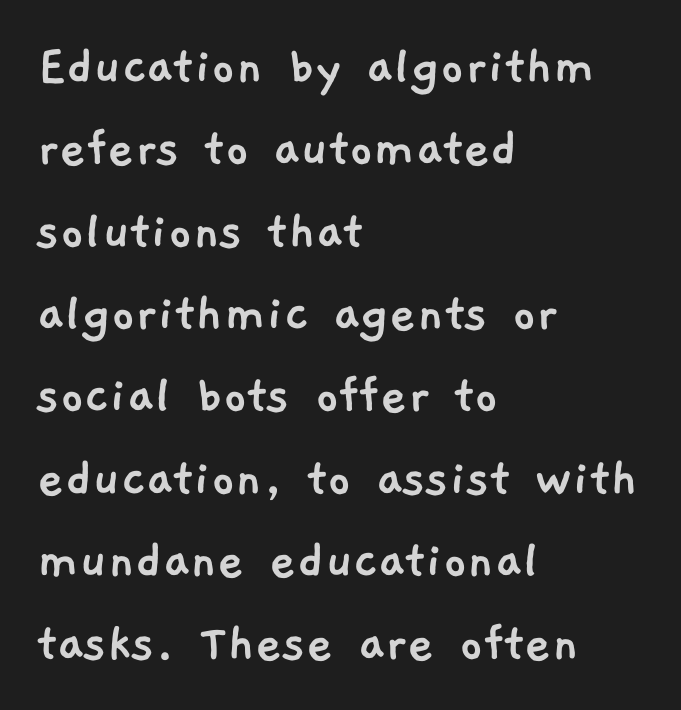
The image shows 58 px sans-serif type; set left-aligned, normal line spacing (1.42x), normal letter spacing, not underlined; low stroke contrast and a medium x-height.
